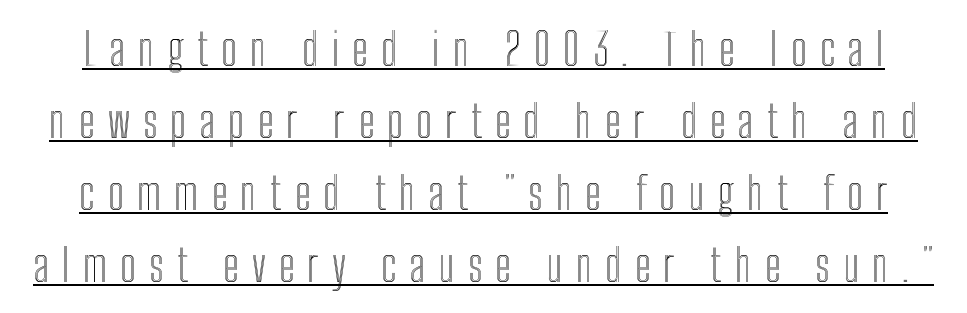
These lines are rendered in a variable-pitch font. Regarding leading, the lines here are spaced in the standard way. Here the glyphs are tracked loosely, breaking word shapes into spaced letters. A typographer would call this underscored text. The letters stand upright; this is a roman face.
